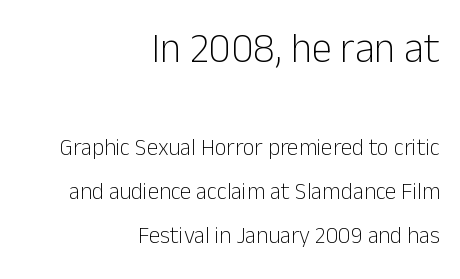
Classification — sans serif. Unmarked baselines from the first word to the last. Is the block centered? No — it sits flush against the right margin. Vertical stems look standard width or narrower in stroke. Quick note: interline space is abundant.
